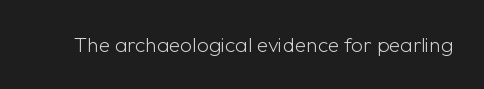
The image shows 21 px text type, upright; set normal letter spacing, not underlined.
